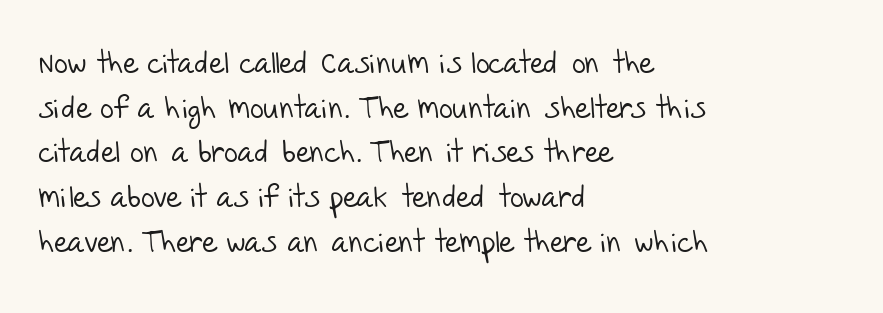
{"serif": "no", "bold": "no", "weight": "light", "width": "normal", "stroke_contrast": "low", "x_height": "large", "monospaced": "no", "underline": "no", "align": "left", "line_spacing": "normal", "line_spacing_ratio": 1.49, "letter_spacing": "normal", "letter_spacing_em": 0.0, "glyph_px": 30}
